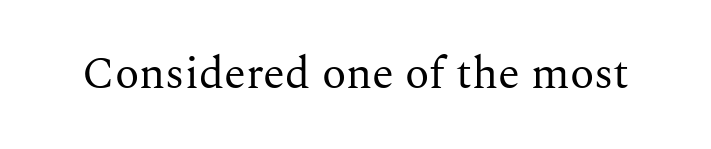
{"serif": "yes", "italic": "no", "bold": "no", "weight": "regular", "width": "normal", "stroke_contrast": "medium", "x_height": "medium", "monospaced": "no", "underline": "no", "letter_spacing": "normal", "letter_spacing_em": 0.0, "glyph_px": 45}
